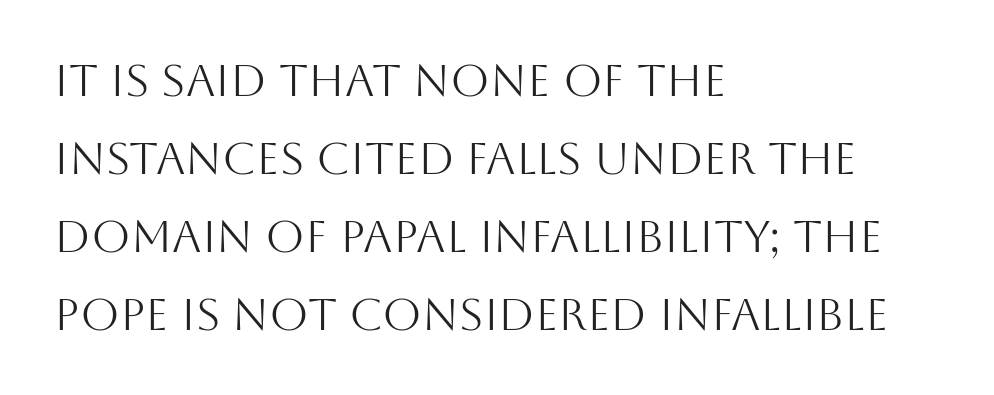
{"serif": "no", "italic": "no", "bold": "no", "weight": "light", "width": "normal", "stroke_contrast": "medium", "x_height": "large", "monospaced": "no", "underline": "no", "align": "left", "line_spacing_ratio": 1.73, "letter_spacing": "normal", "letter_spacing_em": 0.0, "glyph_px": 45}
